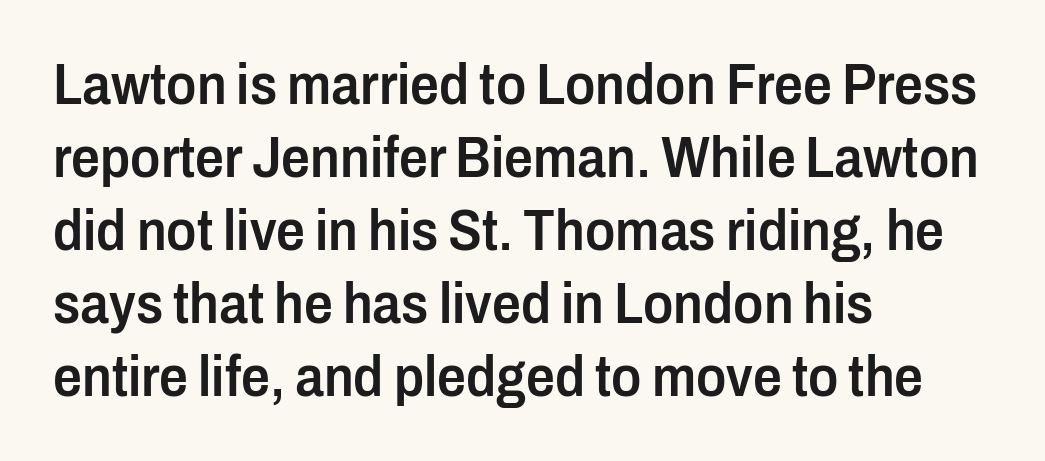
The rendering anchors every line to the left-hand side. A typesetter would mark this as roman, not italic. The passage shown stacks its lines at a standard gap. Here the designer chose a conventional face with non-uniform glyph widths. The words here are not underlined.
